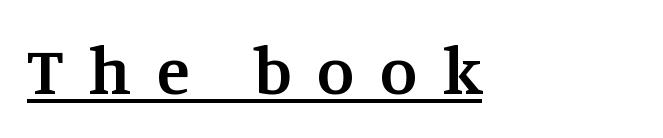
Q: Is the text bold? A: Semi-bold.
Q: Is the text italic (slanted)? A: No, it is upright.
Q: Is the typeface a serif or a sans-serif typeface? A: Serif.
Q: Is the text underlined? A: Yes.
Q: How is the paragraph aligned? A: Left-aligned.
Q: Is the spacing between letters normal or unusually wide? A: Unusually wide.
Q: Width (condensed, normal, or wide)? A: Normal.
Q: Stroke contrast? A: Medium.
Q: x-height? A: Large.
Q: Monospaced? A: No.
